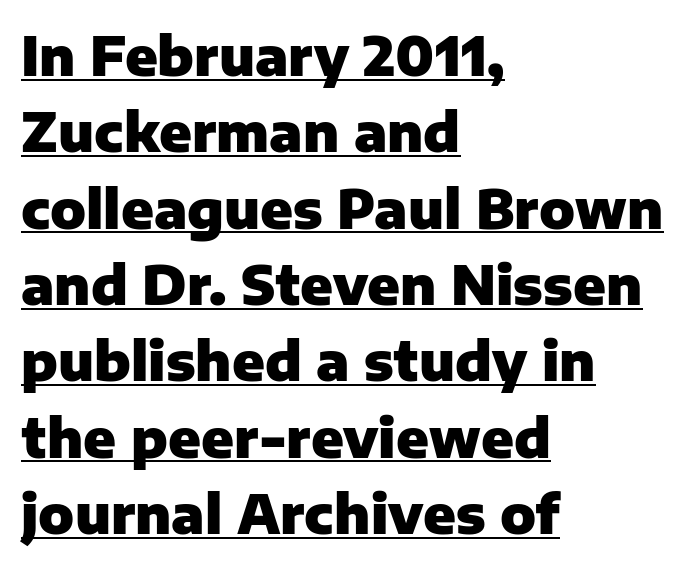
In terms of leading, this rendering sits right in the middle. Designer's note — italics off, roman on. A continuous stroke trails under the words, as in a hyperlink. A typesetter would call this proportional, since set widths differ per character.
